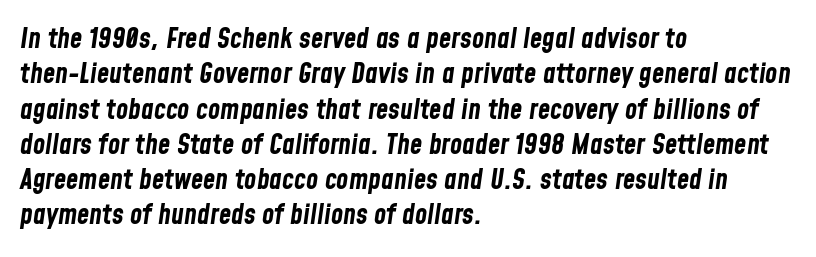
{"italic": "yes", "lean": "right", "slant_degrees": 8, "bold": "yes", "weight": "bold", "width": "condensed", "stroke_contrast": "low", "x_height": "medium", "monospaced": "no", "underline": "no", "align": "left", "line_spacing": "normal", "line_spacing_ratio": 1.26, "letter_spacing": "normal", "letter_spacing_em": 0.0, "glyph_px": 28}
